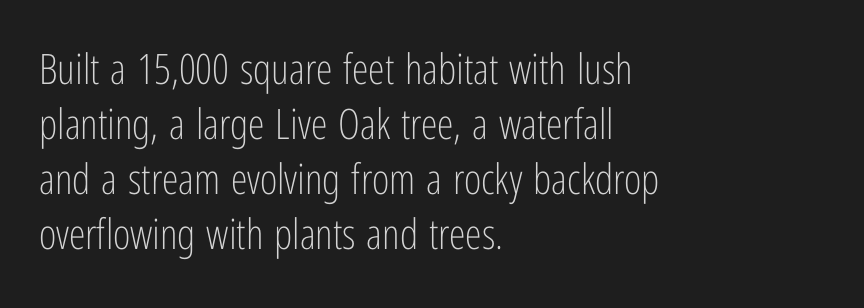
Bold? No — there's no thickening of the strokes. Check under the words: just untouched page. Summary of vertical rhythm: regular, with standard interline spacing. The letters sit at their default tracking, neither squeezed nor spread.
